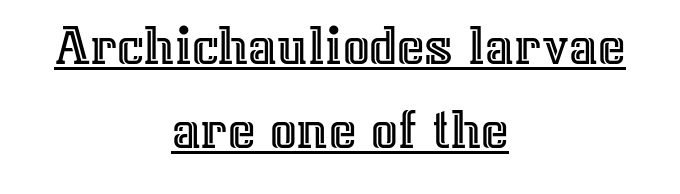
Q: Is the text italic (slanted)? A: No, it is upright.
Q: Is the text underlined? A: Yes.
Q: How is the paragraph aligned? A: Centered.
Q: Is the spacing between letters normal or unusually wide? A: Normal.
Q: Is the spacing between lines tight, normal or loose? A: Normal.
Q: Width (condensed, normal, or wide)? A: Normal.
Q: x-height? A: Medium.
Q: Monospaced? A: No.
